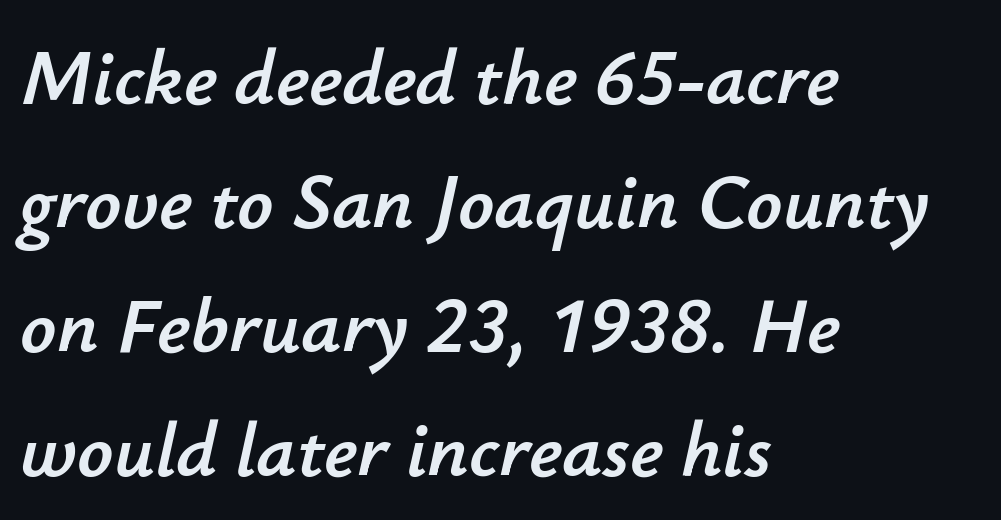
Inter-character spacing is left at the font's built-in metrics. The face used here is proportionally spaced, like ordinary book or web type. The line-height multiplier appears to be the usual default. Every character sits at an angle, as italics do. The rag falls on the right side of this text block. The strip under each line holds only bare page.
